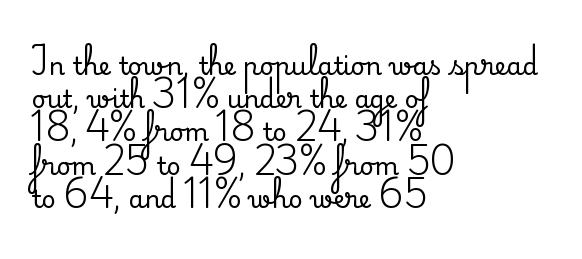
The image shows 25 px text type, upright; set left-aligned, normal line spacing (1.33x), normal letter spacing, not underlined.
